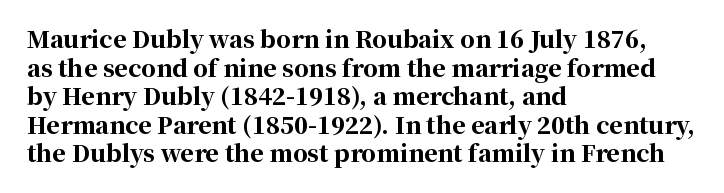
The image shows 23 px bold type, upright; set left-aligned, line spacing 1.24x, normal letter spacing, not underlined.
